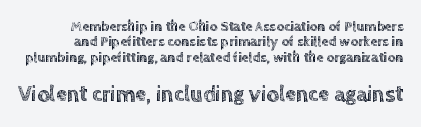
{"italic": "no", "underline": "no", "line_spacing": "tight", "line_spacing_ratio": 1.09, "letter_spacing": "normal", "letter_spacing_em": 0.0, "larger_block": "second", "size_ratio": 1.57, "glyph_px": 22}
